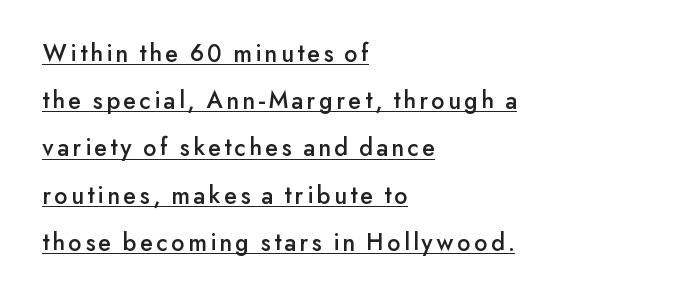
Q: Is the text italic (slanted)? A: No, it is upright.
Q: Is the text underlined? A: Yes.
Q: How is the paragraph aligned? A: Left-aligned.
